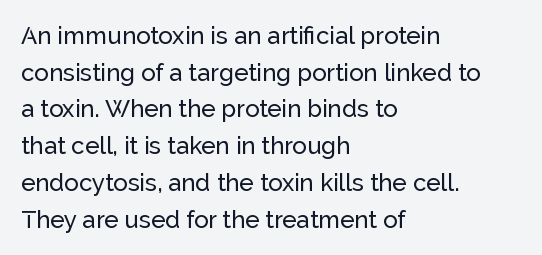
The image shows 24 px text type, upright; set left-aligned, normal line spacing (1.53x), normal letter spacing, not underlined.
